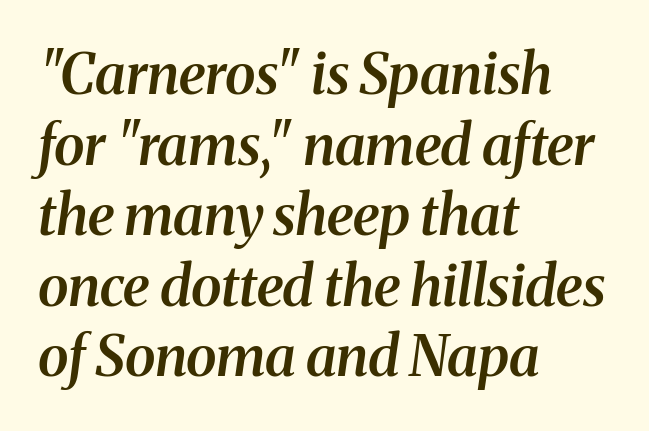
The image shows 56 px semibold serif type, italic (leaning right); set left-aligned, normal line spacing (1.26x), normal letter spacing, not underlined; medium stroke contrast and a medium x-height.
